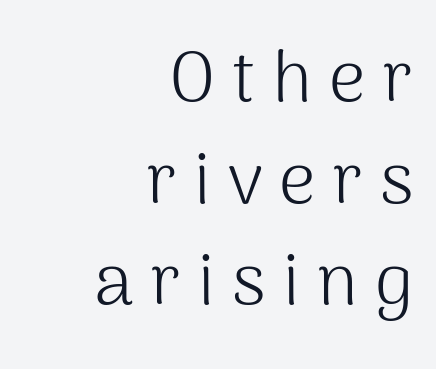
Italic? Not at all — the glyphs are vertical. The lines are quadded right. Weight: in the light-to-regular range. A sans-serif font was chosen for this passage.
